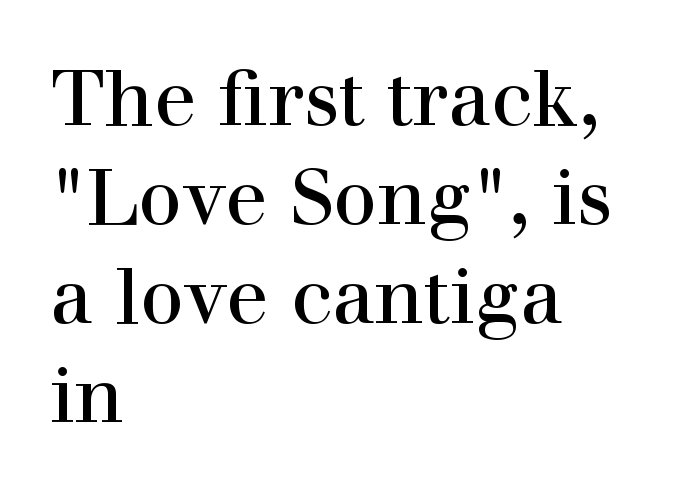
{"serif": "yes", "italic": "no", "bold": "no", "weight": "regular", "width": "normal", "stroke_contrast": "high", "x_height": "medium", "monospaced": "no", "underline": "no", "align": "left", "line_spacing": "normal", "line_spacing_ratio": 1.27, "letter_spacing": "normal", "letter_spacing_em": 0.0, "glyph_px": 78}
